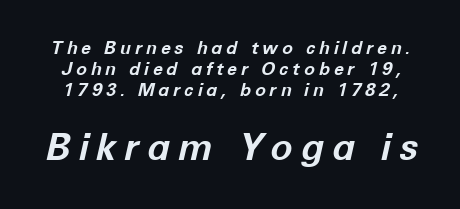
Q: Is the text bold? A: Yes.
Q: Is the text italic (slanted)? A: Yes, it leans right by about 12 degrees.
Q: Is the text underlined? A: No.
Q: Is the spacing between letters normal or unusually wide? A: Unusually wide.
Q: Which block of text is set in a larger size, the first (top) or the second (bottom)? A: The second (bottom) one.
Q: Width (condensed, normal, or wide)? A: Normal.
Q: Stroke contrast? A: Low.
Q: x-height? A: Medium.
Q: Monospaced? A: No.
